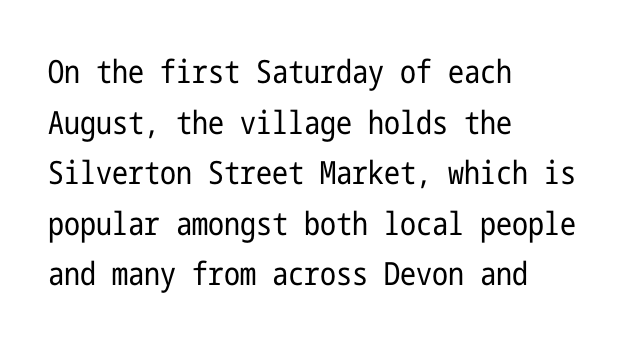
Check under the words: just untouched page. If you drew a line through each stem, it would be perfectly vertical. This reads as an unemphasized weight, regular at the heaviest. The face used here is rendered with its standard letterfit. Nothing sits at the stroke ends, so this counts as sans-serif.
